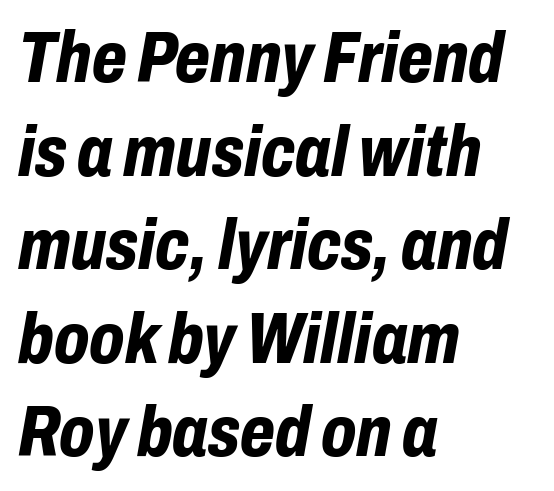
The image shows 72 px bold, condensed type, italic (leaning right); set left-aligned, normal line spacing (1.3x), normal letter spacing, not underlined; low stroke contrast and a medium x-height.
